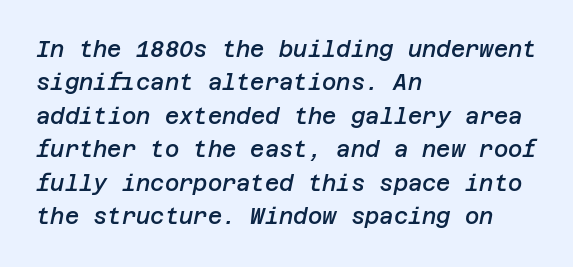
{"italic": "yes", "lean": "right", "slant_degrees": 12, "bold": "semi", "underline": "no", "align": "left", "line_spacing": "normal", "line_spacing_ratio": 1.52, "letter_spacing": "normal", "letter_spacing_em": 0.0, "glyph_px": 22}
